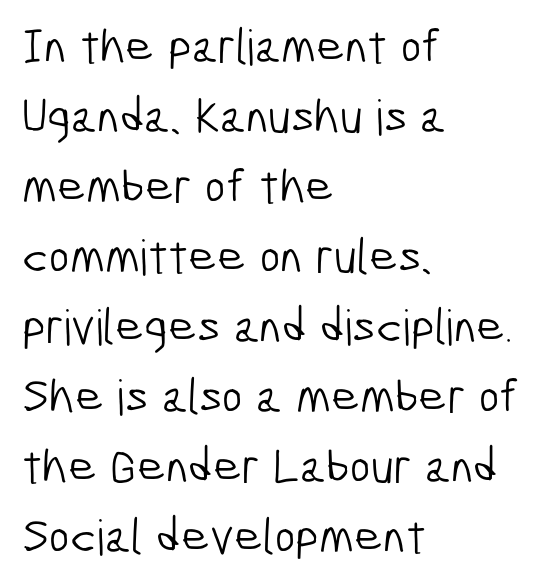
The rendering uses a moderate line-height, typical for paragraphs. These lines are set flush left with a ragged right edge. Nothing sits at the stroke ends, so this counts as sans-serif. This is not heavy type; no bold has been used.
